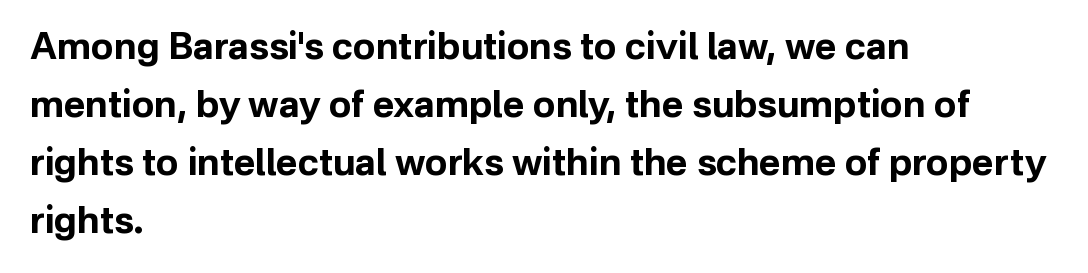
The space directly below the letters is spotless. Regarding leading, the lines here are spaced in the standard way. The passage is arranged the way most books set body copy — flush left. Do the characters align in a grid? No, the font is proportional. Every stem runs plumb, perpendicular to the baseline.
